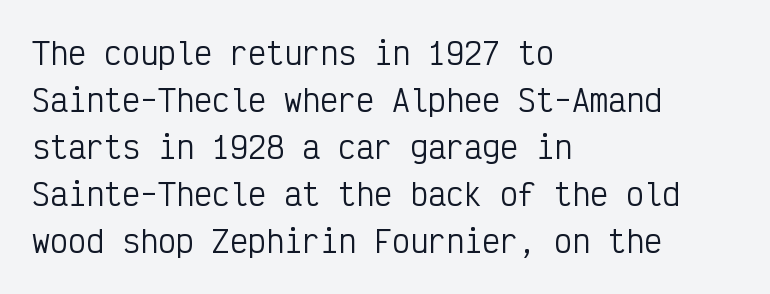
Q: Is the text bold? A: No.
Q: Is the text italic (slanted)? A: No, it is upright.
Q: Is the typeface a serif or a sans-serif typeface? A: Sans-serif.
Q: Is the text underlined? A: No.
Q: How is the paragraph aligned? A: Left-aligned.
Q: Is the spacing between letters normal or unusually wide? A: Normal.
Q: Is the spacing between lines tight, normal or loose? A: Normal.
Q: Width (condensed, normal, or wide)? A: Condensed.
Q: Stroke contrast? A: Low.
Q: x-height? A: Medium.
Q: Monospaced? A: Yes.
